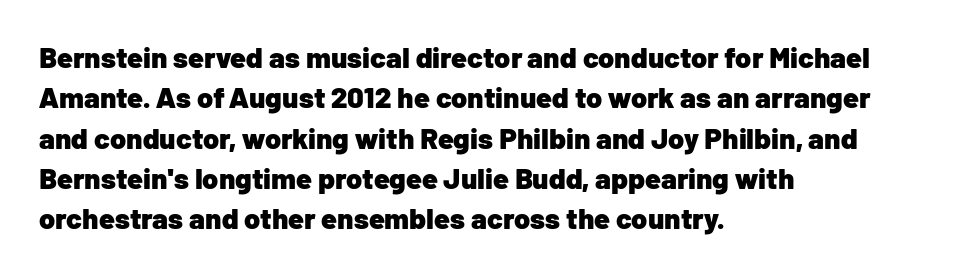
{"serif": "no", "italic": "no", "bold": "yes", "weight": "heavy", "width": "normal", "stroke_contrast": "low", "x_height": "medium", "monospaced": "no", "underline": "no", "align": "left", "line_spacing": "normal", "line_spacing_ratio": 1.39, "letter_spacing": "normal", "letter_spacing_em": 0.0, "glyph_px": 29}
